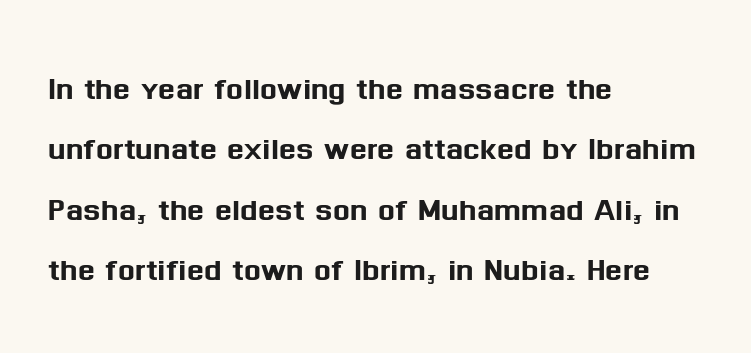
Q: Is the text italic (slanted)? A: No, it is upright.
Q: Is the typeface a serif or a sans-serif typeface? A: Sans-serif.
Q: Is the text underlined? A: No.
Q: How is the paragraph aligned? A: Left-aligned.
Q: Is the spacing between letters normal or unusually wide? A: Normal.
Q: Is the spacing between lines tight, normal or loose? A: Normal.
Q: Width (condensed, normal, or wide)? A: Normal.
Q: Stroke contrast? A: Medium.
Q: x-height? A: Medium.
Q: Monospaced? A: No.
